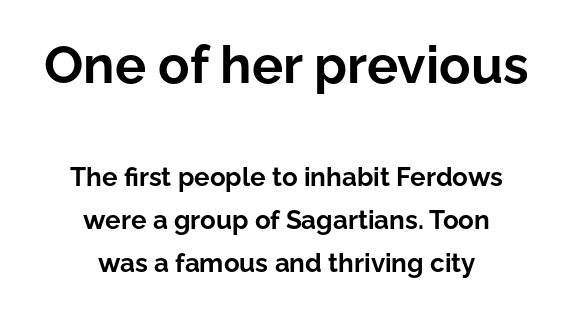
Typesetter's note: full bold, strokes at maximum text heaviness. Is the lower block the larger one? No — the upper block carries the bigger type. Regular leading. Alignment: centered. Underline: absent. Varying glyph widths throughout — classic text-font behaviour.
